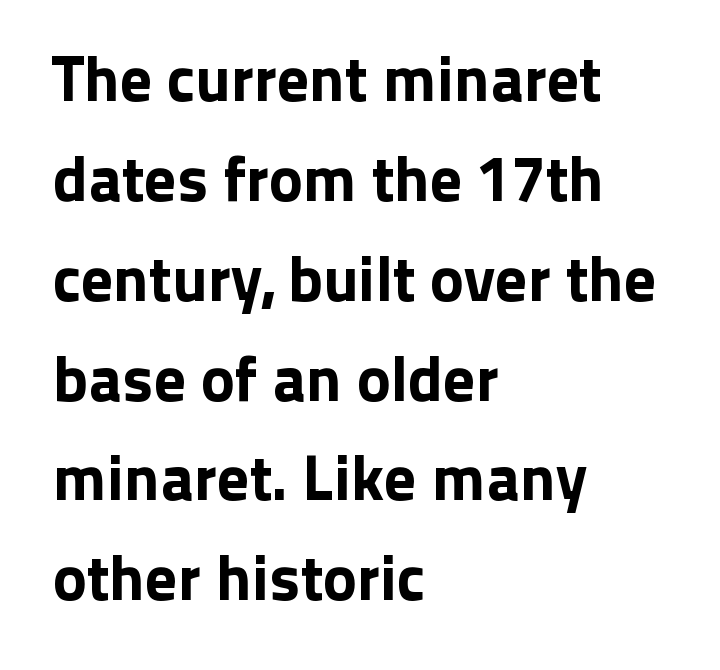
This rendering features lettering with no underline. The designer went with a sans here, leaving each stem footless. Italic? Not at all — the glyphs are vertical. Left-aligned paragraph, ragged on the right. The rendering uses natural spacing where letterforms have individual widths. The designer left line spacing at the default.
